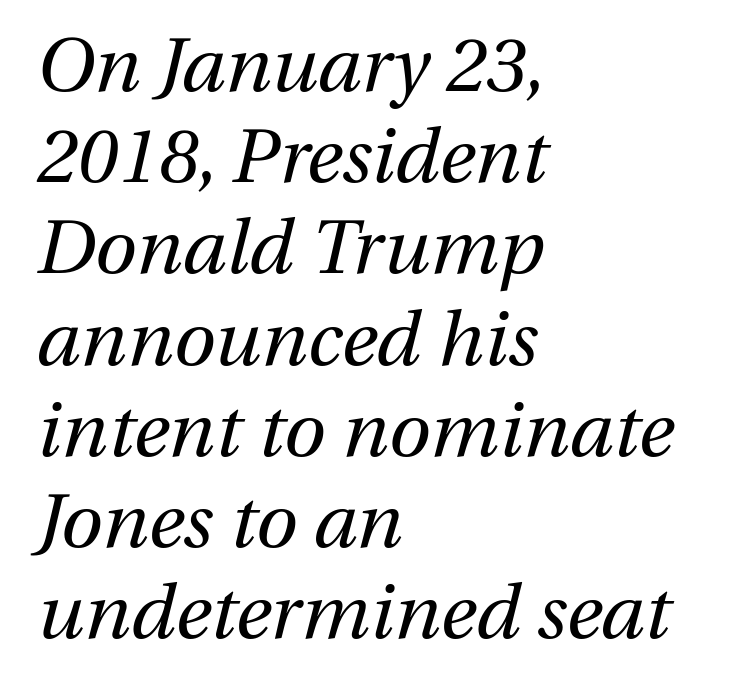
{"italic": "yes", "lean": "right", "slant_degrees": 13, "bold": "no", "weight": "regular", "width": "normal", "stroke_contrast": "medium", "x_height": "medium", "monospaced": "no", "underline": "no", "align": "left", "line_spacing_ratio": 1.2, "letter_spacing": "normal", "letter_spacing_em": 0.0, "glyph_px": 76}
